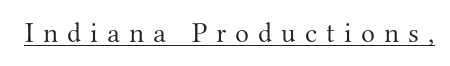
Q: Is the text bold? A: No.
Q: Is the text italic (slanted)? A: No, it is upright.
Q: Is the typeface a serif or a sans-serif typeface? A: Serif.
Q: Is the text underlined? A: Yes.
Q: Is the spacing between letters normal or unusually wide? A: Unusually wide.
Q: Width (condensed, normal, or wide)? A: Normal.
Q: Stroke contrast? A: Medium.
Q: x-height? A: Small.
Q: Monospaced? A: No.
